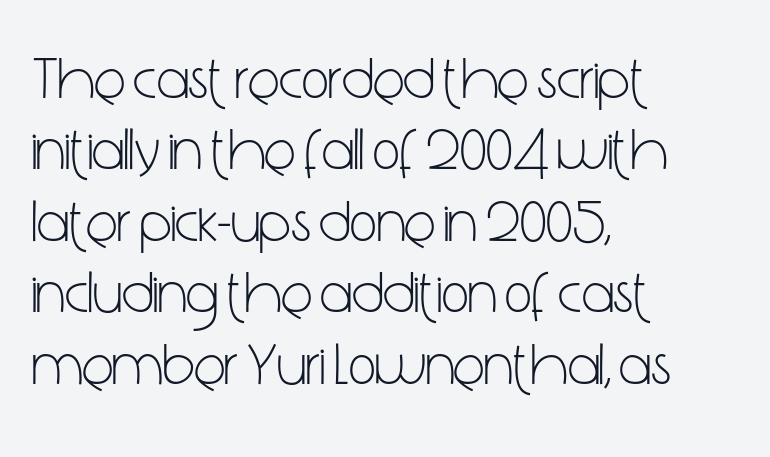
Each stroke keeps to a modest, everyday thickness or less. Descenders hang freely into open space. The type sits square on the baseline with zero lean. The text was rendered using a sans face with plain stroke endings. The rendering uses natural spacing where letterforms have individual widths.
